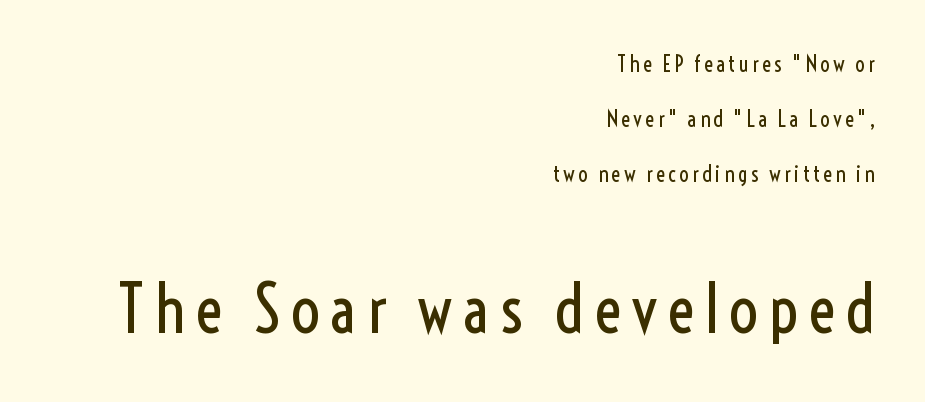
The string is rendered with underlining switched off. The passage shown is typed in a proportional face where columns would drift. Unlike a traditional serif, this face leaves its strokes unadorned. Unbolded letterforms with no extra heft. Italic: no, the glyphs are upright roman.
